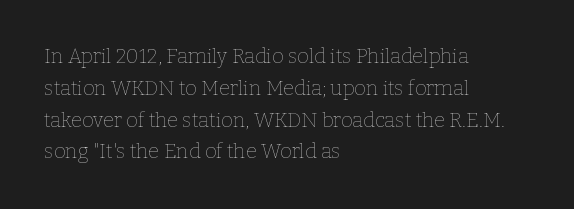
The image shows 20 px text type, upright; set left-aligned, normal line spacing (1.59x), normal letter spacing, not underlined.
